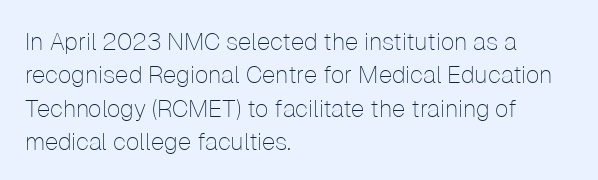
Q: Is the text bold? A: No.
Q: Is the text italic (slanted)? A: No, it is upright.
Q: Is the text underlined? A: No.
Q: How is the paragraph aligned? A: Left-aligned.
Q: Is the spacing between letters normal or unusually wide? A: Normal.
Q: Is the spacing between lines tight, normal or loose? A: Normal.
